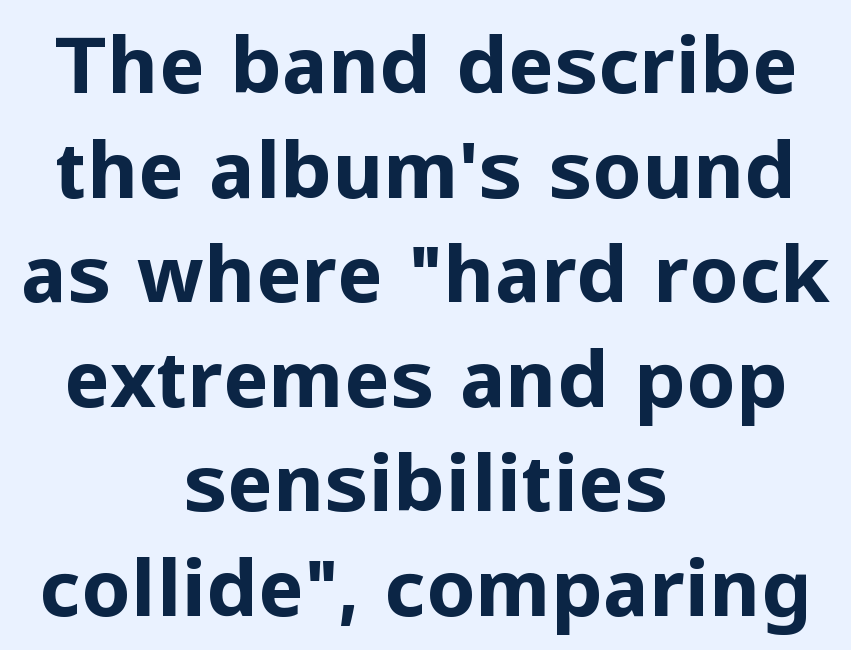
The image shows 78 px bold sans-serif type, upright; set centered, normal line spacing (1.34x), normal letter spacing, not underlined; low stroke contrast and a medium x-height.
